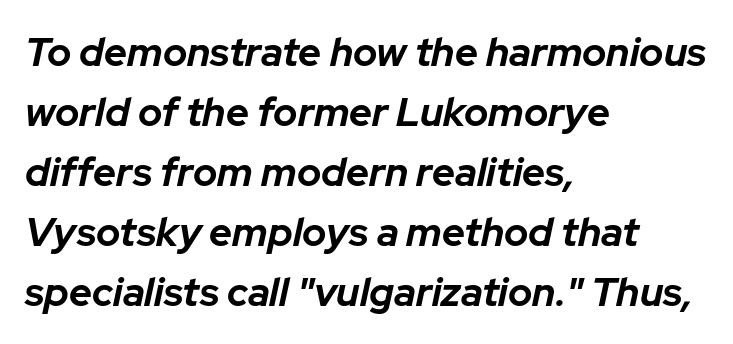
As a designer I'd log this as weight 700, bold. Each line starts at the same left margin while the right side varies. The specimen reads as italic at a glance. The baseline area is clear.
